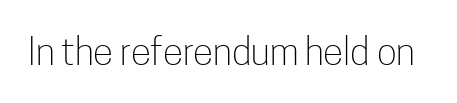
{"serif": "no", "italic": "no", "bold": "no", "weight": "light", "width": "condensed", "stroke_contrast": "low", "x_height": "medium", "monospaced": "no", "underline": "no", "letter_spacing": "normal", "letter_spacing_em": 0.0, "glyph_px": 37}
